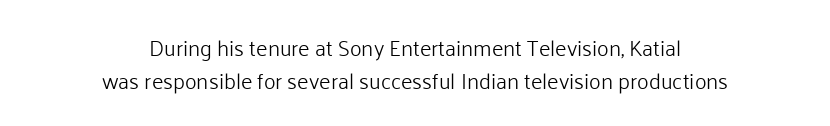
The image shows 22 px text type, upright; set centered, normal line spacing (1.5x), normal letter spacing, not underlined.
